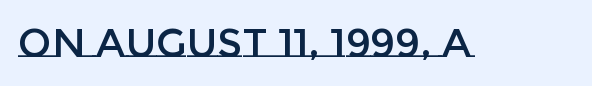
Q: Is the text italic (slanted)? A: No, it is upright.
Q: Is the text underlined? A: No.
Q: Is the spacing between letters normal or unusually wide? A: Normal.
Q: Width (condensed, normal, or wide)? A: Normal.
Q: Stroke contrast? A: Low.
Q: x-height? A: Large.
Q: Monospaced? A: No.
